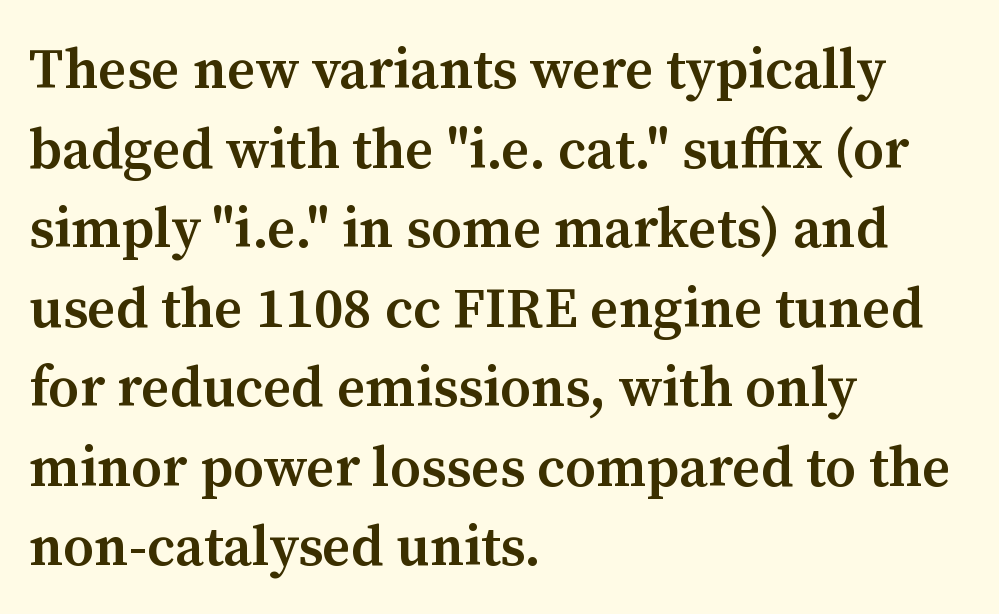
The image shows 56 px semibold serif type, upright; set left-aligned, normal line spacing (1.42x), normal letter spacing, not underlined; medium stroke contrast and a medium x-height.
